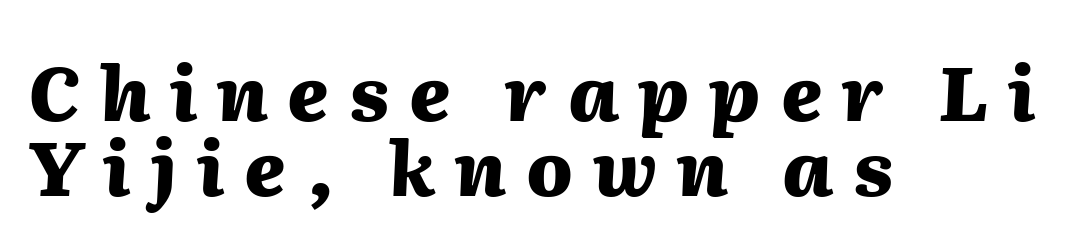
{"italic": "yes", "lean": "right", "slant_degrees": 2, "bold": "yes", "weight": "heavy", "width": "normal", "stroke_contrast": "medium", "x_height": "medium", "monospaced": "no", "underline": "no", "align": "left", "line_spacing": "tight", "line_spacing_ratio": 0.99, "letter_spacing": "wide", "letter_spacing_em": 0.26, "glyph_px": 76}
